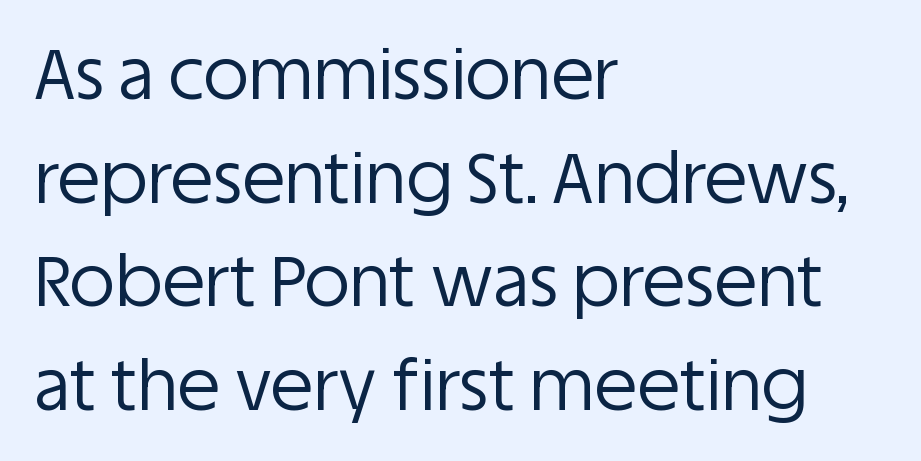
Q: Is the text bold? A: No.
Q: Is the text italic (slanted)? A: No, it is upright.
Q: Is the typeface a serif or a sans-serif typeface? A: Sans-serif.
Q: Is the text underlined? A: No.
Q: How is the paragraph aligned? A: Left-aligned.
Q: Is the spacing between letters normal or unusually wide? A: Normal.
Q: Is the spacing between lines tight, normal or loose? A: Normal.
Q: Width (condensed, normal, or wide)? A: Normal.
Q: Stroke contrast? A: Low.
Q: x-height? A: Large.
Q: Monospaced? A: No.
